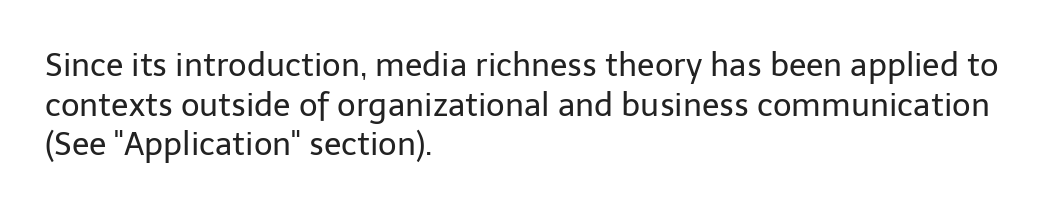
Q: Is the text bold? A: No.
Q: Is the text italic (slanted)? A: No, it is upright.
Q: Is the typeface a serif or a sans-serif typeface? A: Sans-serif.
Q: Is the text underlined? A: No.
Q: How is the paragraph aligned? A: Left-aligned.
Q: Is the spacing between letters normal or unusually wide? A: Normal.
Q: Width (condensed, normal, or wide)? A: Normal.
Q: Stroke contrast? A: Low.
Q: x-height? A: Medium.
Q: Monospaced? A: No.
